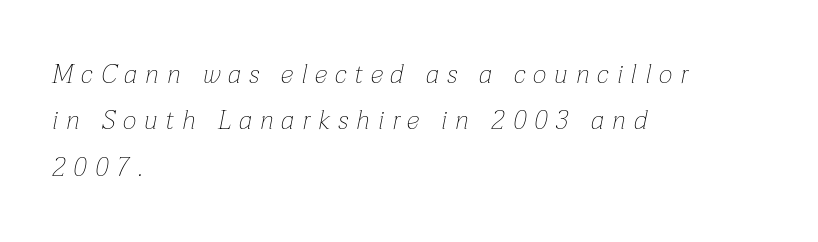
Q: Is the text bold? A: No.
Q: Is the text italic (slanted)? A: Yes, it leans right by about 12 degrees.
Q: Is the text underlined? A: No.
Q: How is the paragraph aligned? A: Left-aligned.
Q: Is the spacing between letters normal or unusually wide? A: Unusually wide.
